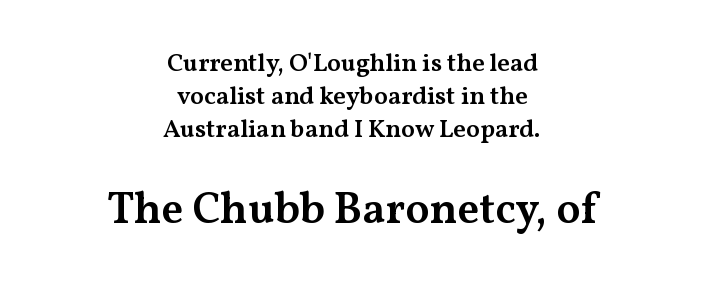
Is the block centered? Yes — each line is placed symmetrically about the middle. The following chunk of copy outweighs the initial chunk in type size. The face used here is a semibold: visibly heavier than regular, lighter than bold. This rendering features lettering with no underline.
